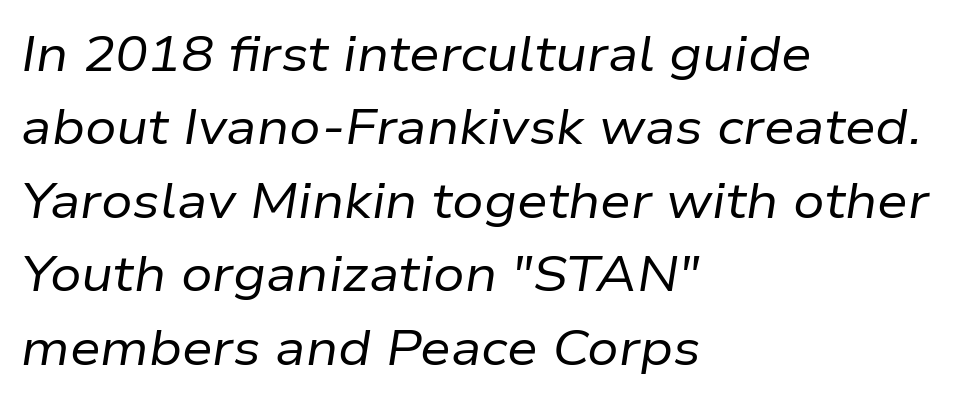
The image shows 49 px regular-weight type, italic (leaning right); set left-aligned, normal line spacing (1.5x), normal letter spacing, not underlined; low stroke contrast and a medium x-height.
